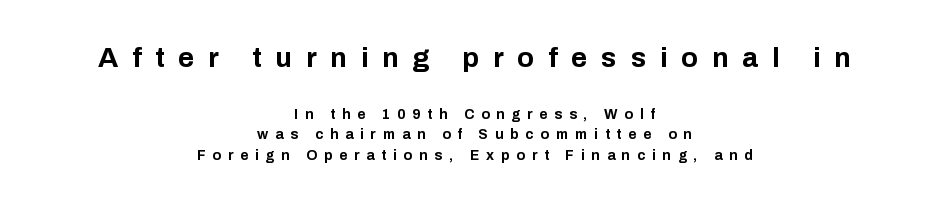
Q: Is the text bold? A: Yes.
Q: Is the text italic (slanted)? A: No, it is upright.
Q: Is the typeface a serif or a sans-serif typeface? A: Sans-serif.
Q: Is the text underlined? A: No.
Q: How is the paragraph aligned? A: Centered.
Q: Is the spacing between letters normal or unusually wide? A: Unusually wide.
Q: Is the spacing between lines tight, normal or loose? A: Normal.
Q: Which block of text is set in a larger size, the first (top) or the second (bottom)? A: The first (top) one.
Q: Width (condensed, normal, or wide)? A: Normal.
Q: Stroke contrast? A: Low.
Q: x-height? A: Medium.
Q: Monospaced? A: No.
